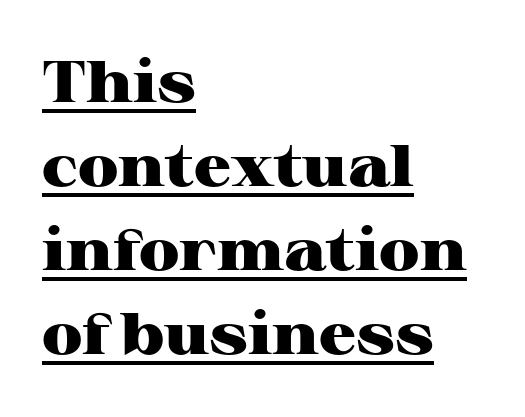
The image shows 58 px heavy, wide serif type, upright; set left-aligned, normal line spacing (1.45x), normal letter spacing, underlined; high stroke contrast and a medium x-height.
